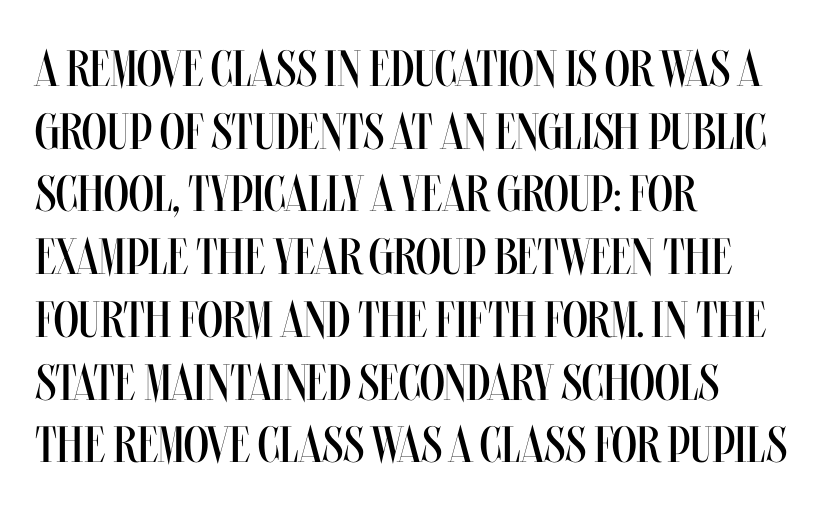
The image shows 51 px regular-weight, condensed type, upright; set left-aligned, line spacing 1.23x, normal letter spacing, not underlined; medium stroke contrast and a large x-height.
